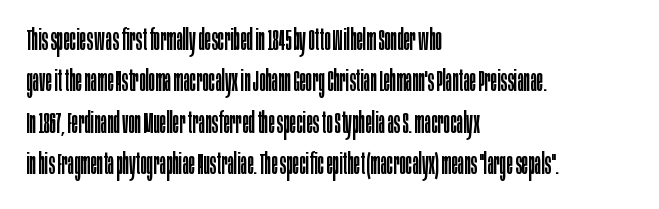
Each letter's strokes conclude bluntly, with no projecting serifs. The letters stand upright; this is a roman face. A quiet, ordinary-to-light weight characterises the typeface. Is the block centered? No — it sits flush against the left margin.
